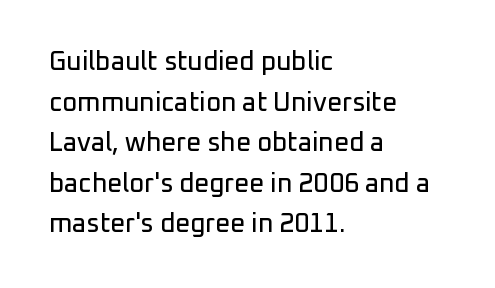
Q: Is the text italic (slanted)? A: No, it is upright.
Q: Is the text underlined? A: No.
Q: How is the paragraph aligned? A: Left-aligned.
Q: Is the spacing between letters normal or unusually wide? A: Normal.
Q: Is the spacing between lines tight, normal or loose? A: Normal.
